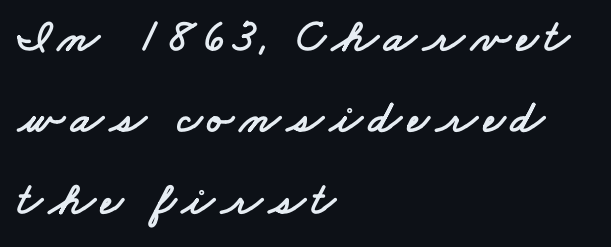
The image shows 47 px wide sans-serif type; set left-aligned, line spacing 1.73x, not underlined; low stroke contrast and a small x-height.
